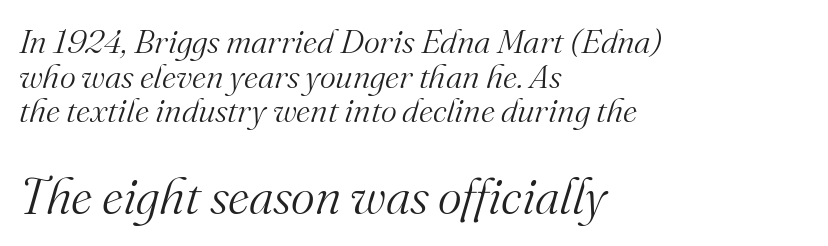
Q: Is the text bold? A: No.
Q: Is the text italic (slanted)? A: Yes, it leans right by about 16 degrees.
Q: Is the typeface a serif or a sans-serif typeface? A: Serif.
Q: Is the text underlined? A: No.
Q: How is the paragraph aligned? A: Left-aligned.
Q: Is the spacing between letters normal or unusually wide? A: Normal.
Q: Is the spacing between lines tight, normal or loose? A: Tight.
Q: Which block of text is set in a larger size, the first (top) or the second (bottom)? A: The second (bottom) one.
Q: Width (condensed, normal, or wide)? A: Normal.
Q: Stroke contrast? A: Medium.
Q: x-height? A: Small.
Q: Monospaced? A: No.
